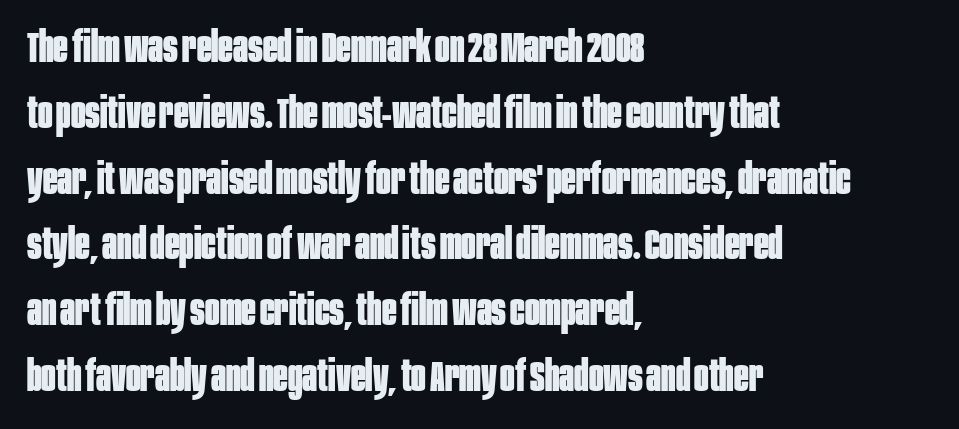
{"serif": "no", "italic": "no", "bold": "yes", "weight": "bold", "width": "condensed", "stroke_contrast": "low", "x_height": "large", "monospaced": "no", "underline": "no", "align": "left", "line_spacing": "normal", "line_spacing_ratio": 1.53, "letter_spacing": "normal", "letter_spacing_em": 0.0, "glyph_px": 43}
